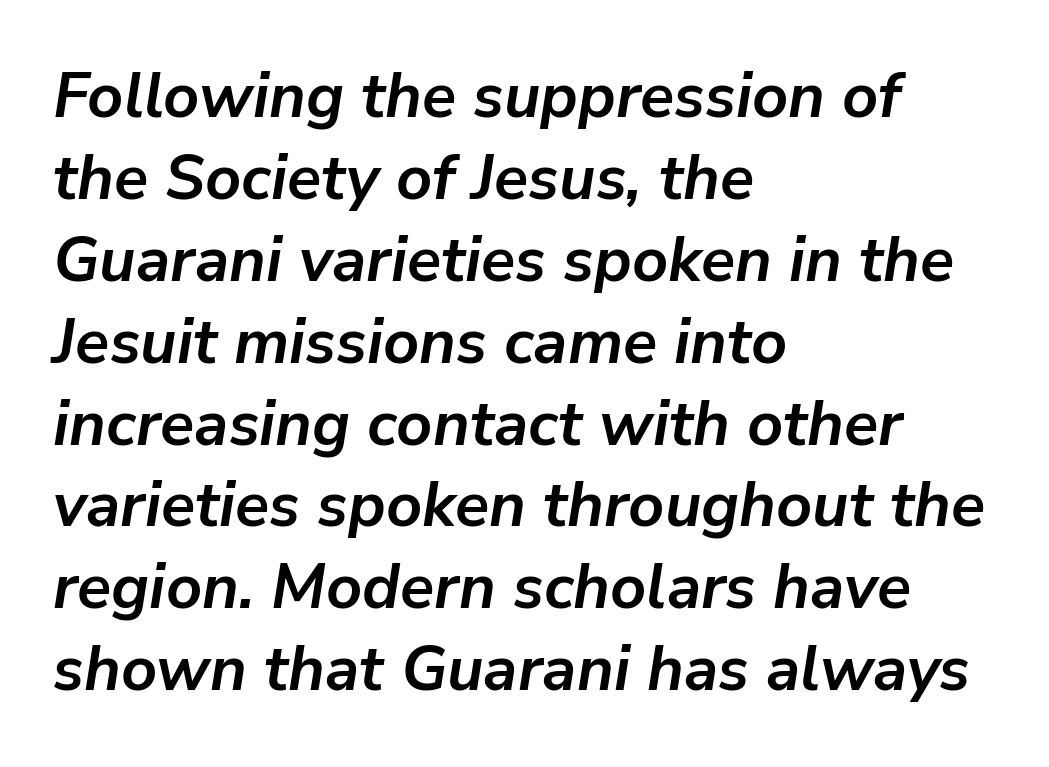
The image shows 63 px semibold type, italic (leaning right); set left-aligned, normal line spacing (1.3x), normal letter spacing, not underlined; low stroke contrast and a medium x-height.
